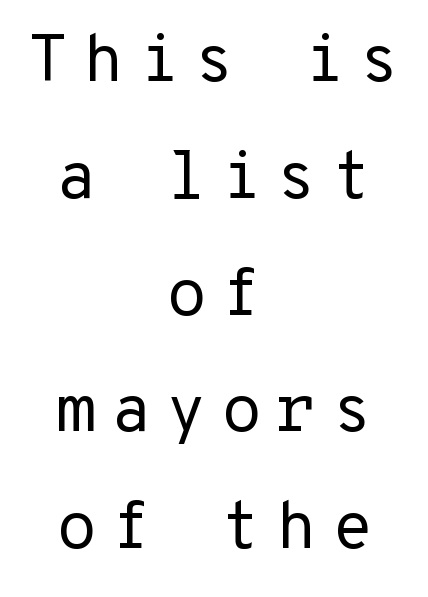
Q: Is the text bold? A: No.
Q: Is the text italic (slanted)? A: No, it is upright.
Q: Is the typeface a serif or a sans-serif typeface? A: Sans-serif.
Q: Is the text underlined? A: No.
Q: How is the paragraph aligned? A: Centered.
Q: Is the spacing between letters normal or unusually wide? A: Unusually wide.
Q: Width (condensed, normal, or wide)? A: Normal.
Q: Stroke contrast? A: Low.
Q: x-height? A: Medium.
Q: Monospaced? A: Yes.
